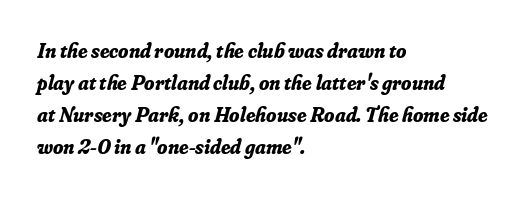
The rendering anchors every line to the left-hand side. Caption: standard tracking, unaltered. The specimen reads as italic at a glance. How heavy is the stroke? Heavy — this is a bold. This sample keeps an unexceptional amount of space between lines. Descenders hang freely into open space.
